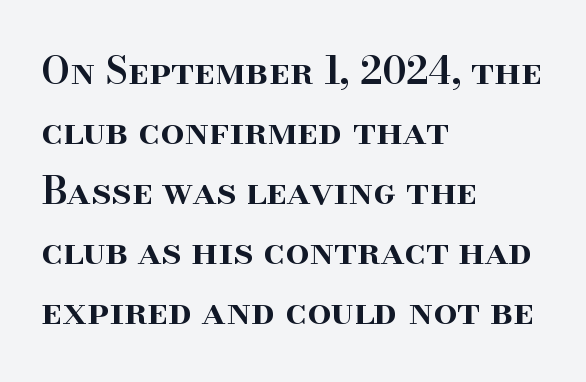
{"serif": "yes", "italic": "no", "bold": "semi", "weight": "semibold", "width": "normal", "stroke_contrast": "high", "x_height": "small", "monospaced": "no", "underline": "no", "align": "left", "line_spacing": "normal", "line_spacing_ratio": 1.58, "letter_spacing": "normal", "letter_spacing_em": 0.0, "glyph_px": 38}
